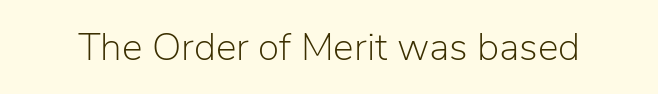
The image shows 39 px light sans-serif type, upright; set normal letter spacing, not underlined; low stroke contrast and a medium x-height.
